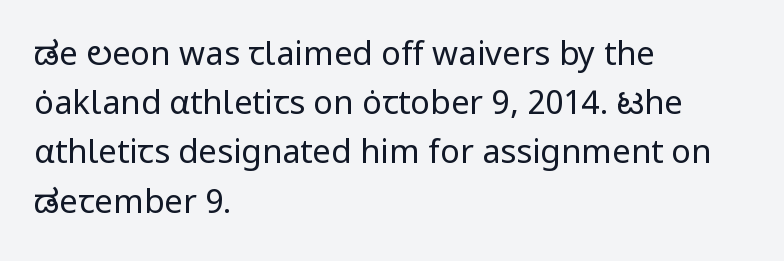
The image shows 33 px regular-weight sans-serif type, upright; set left-aligned, normal line spacing (1.49x), normal letter spacing, not underlined; low stroke contrast and a medium x-height.
